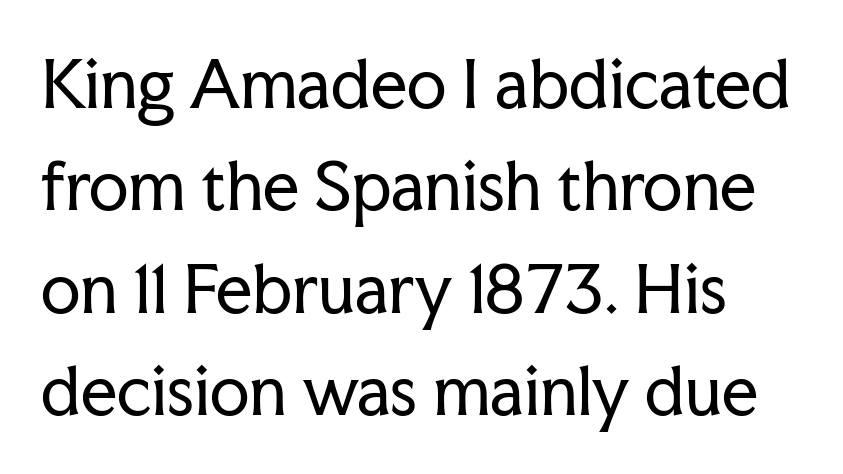
The image shows 64 px regular-weight serif type, upright; set normal line spacing (1.6x), normal letter spacing, not underlined; low stroke contrast and a medium x-height.
